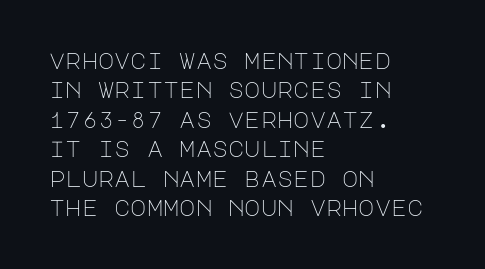
Q: Is the text bold? A: No.
Q: Is the text italic (slanted)? A: No, it is upright.
Q: Is the text underlined? A: No.
Q: How is the paragraph aligned? A: Left-aligned.
Q: Is the spacing between letters normal or unusually wide? A: Normal.
Q: Is the spacing between lines tight, normal or loose? A: Normal.
